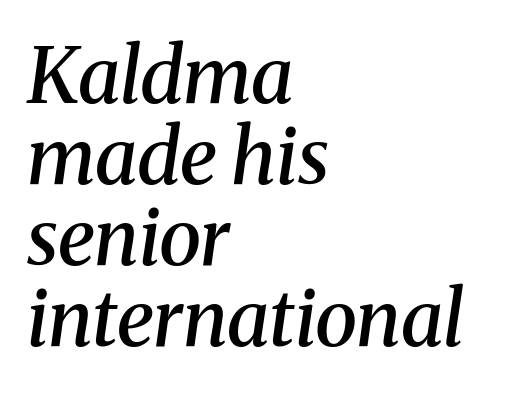
{"serif": "yes", "italic": "yes", "lean": "right", "slant_degrees": 8, "bold": "semi", "weight": "semibold", "width": "normal", "stroke_contrast": "medium", "x_height": "medium", "monospaced": "no", "underline": "no", "align": "left", "line_spacing": "tight", "line_spacing_ratio": 1.05, "letter_spacing": "normal", "letter_spacing_em": 0.0, "glyph_px": 77}
